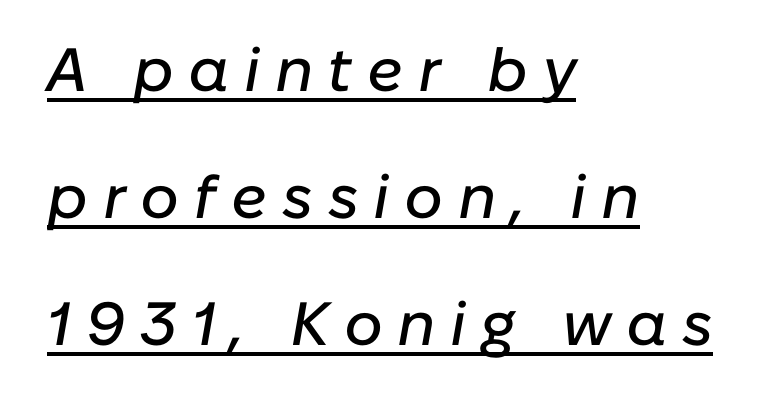
The paragraph shown leans on its left margin. Each word looks stretched out because of the extra space between its letters. Compared with ordinary roman type, these characters are visibly tilted. Proportional: the letters do not fall into vertical columns. Check the space under the baseline: a stroke is drawn there. This sample trades compactness for vertical openness between lines.
